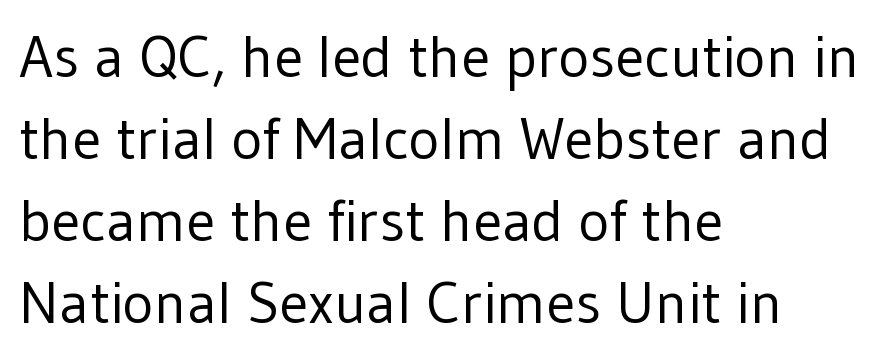
Q: Is the text bold? A: No.
Q: Is the text italic (slanted)? A: No, it is upright.
Q: Is the typeface a serif or a sans-serif typeface? A: Sans-serif.
Q: Is the text underlined? A: No.
Q: How is the paragraph aligned? A: Left-aligned.
Q: Is the spacing between letters normal or unusually wide? A: Normal.
Q: Is the spacing between lines tight, normal or loose? A: Normal.
Q: Width (condensed, normal, or wide)? A: Normal.
Q: Stroke contrast? A: Low.
Q: x-height? A: Medium.
Q: Monospaced? A: No.
